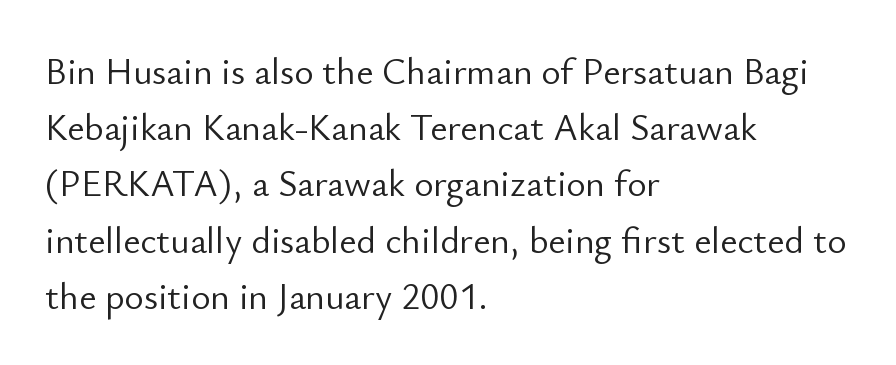
The image shows 37 px light sans-serif type, upright; set left-aligned, normal line spacing (1.52x), normal letter spacing, not underlined; low stroke contrast and a small x-height.
